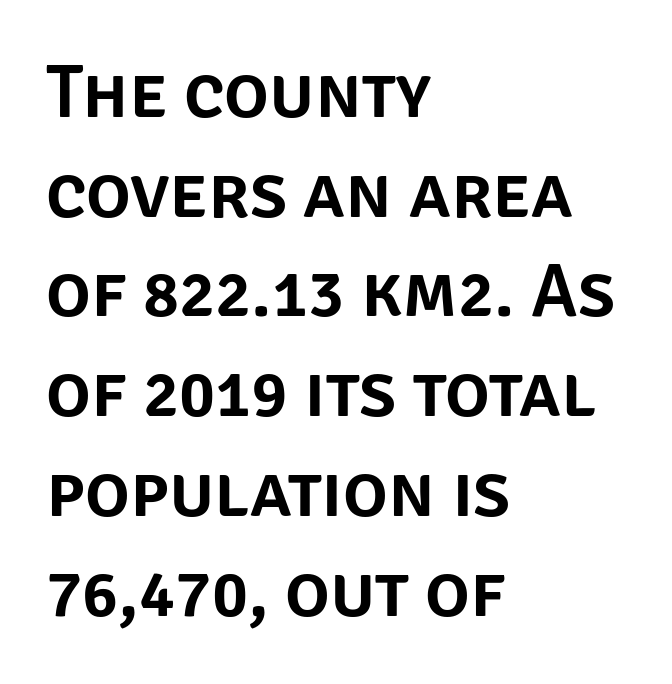
Q: Is the text italic (slanted)? A: No, it is upright.
Q: Is the typeface a serif or a sans-serif typeface? A: Sans-serif.
Q: Is the text underlined? A: No.
Q: How is the paragraph aligned? A: Left-aligned.
Q: Is the spacing between letters normal or unusually wide? A: Normal.
Q: Is the spacing between lines tight, normal or loose? A: Normal.
Q: Width (condensed, normal, or wide)? A: Normal.
Q: Stroke contrast? A: Low.
Q: x-height? A: Large.
Q: Monospaced? A: No.
